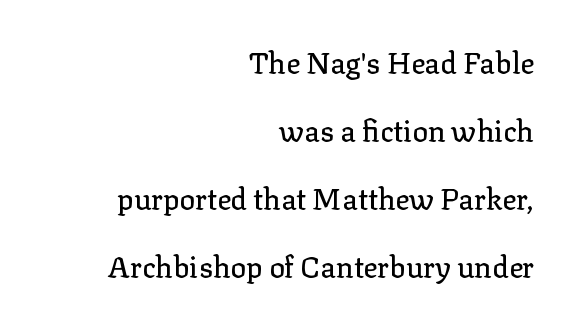
The zone under the glyphs is completely vacant. Characters remain perfectly vertical along every line. The face used here is rendered with its standard letterfit. Visually the block forms a straight wall on the right and a jagged coastline on the left. Interline gaps are noticeably wide in this sample. Unlike a clean sans, this face finishes its strokes with serifs.
